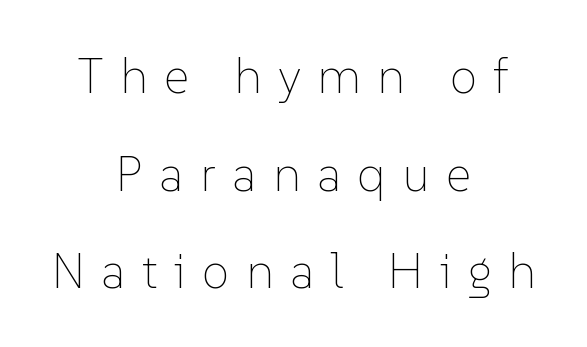
{"italic": "no", "bold": "no", "weight": "thin", "width": "normal", "stroke_contrast": "low", "x_height": "medium", "monospaced": "no", "underline": "no", "align": "center", "line_spacing": "loose", "line_spacing_ratio": 1.99, "letter_spacing": "wide", "letter_spacing_em": 0.34, "glyph_px": 49}
